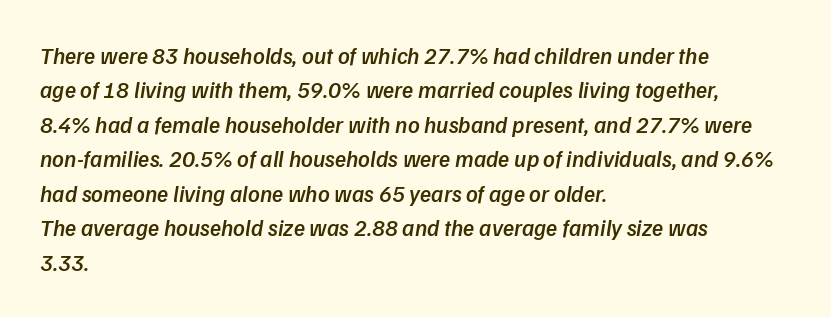
How are the letters spaced? Ordinarily, with no added tracking. Italic: yes, the glyphs are oblique. One glance says typical: line gaps are just what's usual. Weight check: semibold — heavier than regular, not quite bold. All the whitespace from short lines collects on the right. The glyphs are unaccompanied by any horizontal stroke below them.
